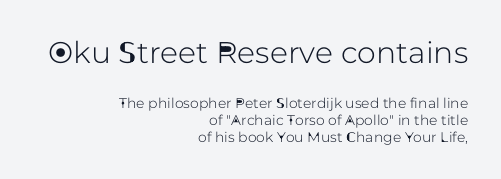
Q: Is the text italic (slanted)? A: No, it is upright.
Q: Is the typeface a serif or a sans-serif typeface? A: Sans-serif.
Q: Is the text underlined? A: No.
Q: How is the paragraph aligned? A: Right-aligned.
Q: Is the spacing between letters normal or unusually wide? A: Normal.
Q: Which block of text is set in a larger size, the first (top) or the second (bottom)? A: The first (top) one.
Q: Width (condensed, normal, or wide)? A: Normal.
Q: Stroke contrast? A: Low.
Q: x-height? A: Medium.
Q: Monospaced? A: No.
